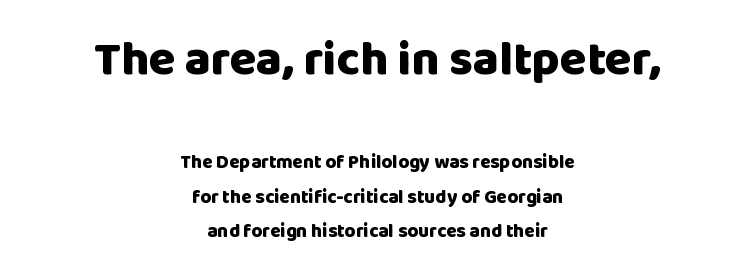
The image shows 48 px heavy sans-serif type, upright; set centered, line spacing 1.81x, normal letter spacing, not underlined; the first (top) block is 2.53x larger; low stroke contrast and a large x-height.
